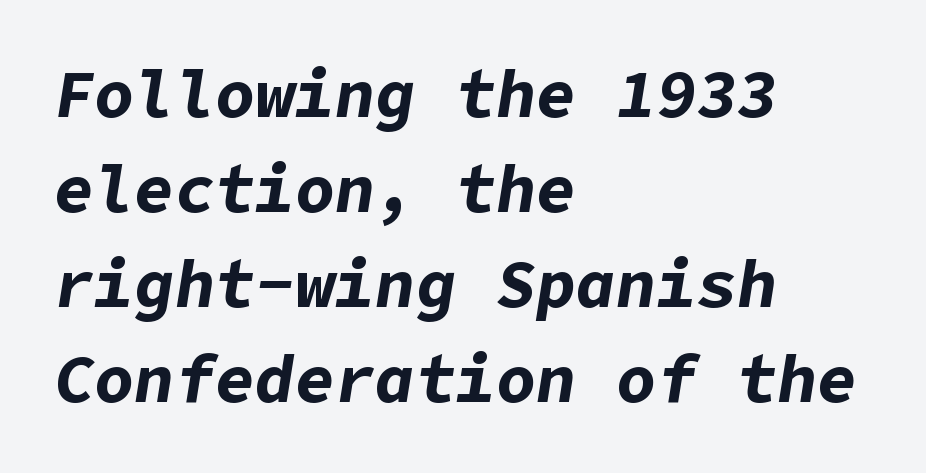
Italic: yes, the glyphs are oblique. Is the letter spacing exaggerated? No — it looks like the ordinary default. The rendering uses a bold face; every stroke is thick and dark. Only glyphs here, with clear space below each row. What's the leading like? Ordinary, nothing unusual.
